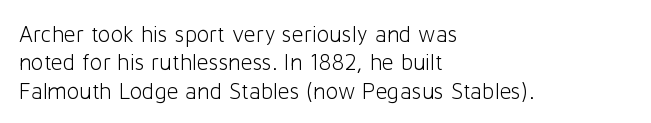
Nobody touched the tracking dial on this one. Visually the block forms a straight wall on the left and a jagged coastline on the right. Posture: upright roman. Beneath every word, the page is bare.
